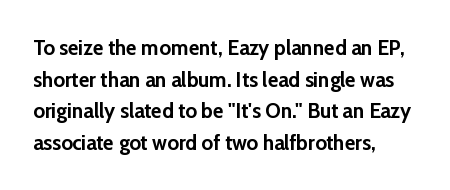
{"italic": "no", "bold": "yes", "underline": "no", "align": "left", "line_spacing": "normal", "line_spacing_ratio": 1.44, "letter_spacing": "normal", "letter_spacing_em": 0.0, "glyph_px": 22}
